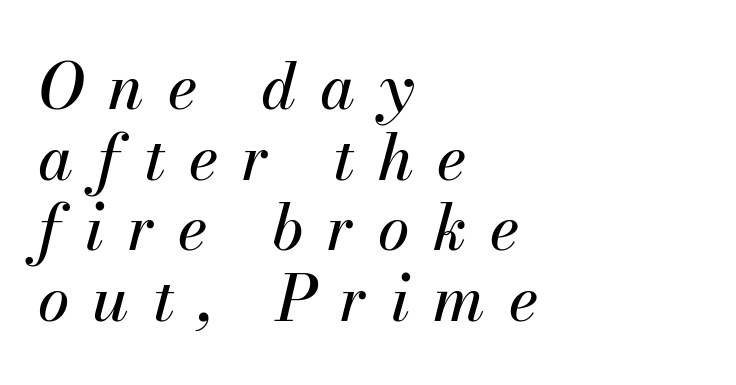
{"italic": "yes", "lean": "right", "slant_degrees": 13, "width": "normal", "stroke_contrast": "medium", "x_height": "small", "monospaced": "no", "underline": "no", "align": "left", "line_spacing": "tight", "line_spacing_ratio": 1.12, "letter_spacing": "wide", "letter_spacing_em": 0.38, "glyph_px": 63}
